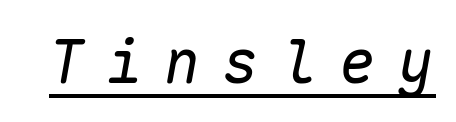
Q: Is the text bold? A: No.
Q: Is the text italic (slanted)? A: Yes, it leans right by about 10 degrees.
Q: Is the text underlined? A: Yes.
Q: Is the spacing between letters normal or unusually wide? A: Unusually wide.
Q: Width (condensed, normal, or wide)? A: Normal.
Q: Stroke contrast? A: Low.
Q: x-height? A: Medium.
Q: Monospaced? A: Yes.
